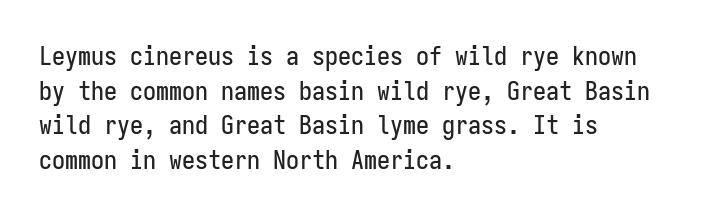
Q: Is the text italic (slanted)? A: No, it is upright.
Q: Is the text underlined? A: No.
Q: How is the paragraph aligned? A: Left-aligned.
Q: Is the spacing between letters normal or unusually wide? A: Normal.
Q: Is the spacing between lines tight, normal or loose? A: Normal.
